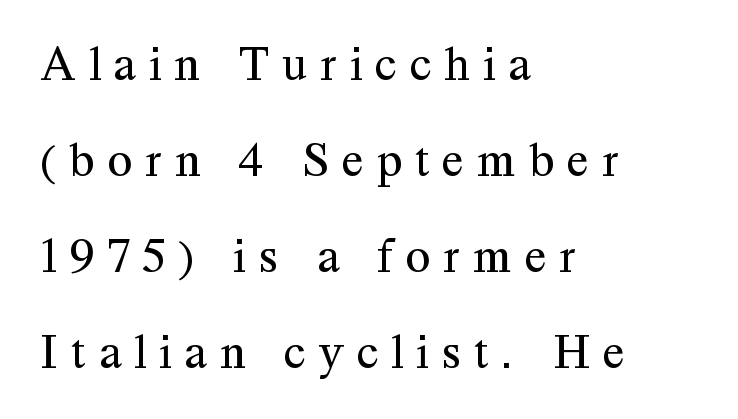
{"serif": "yes", "italic": "no", "bold": "no", "weight": "regular", "width": "normal", "stroke_contrast": "medium", "x_height": "medium", "monospaced": "no", "underline": "no", "align": "left", "line_spacing": "loose", "line_spacing_ratio": 1.92, "letter_spacing": "wide", "letter_spacing_em": 0.26, "glyph_px": 50}
